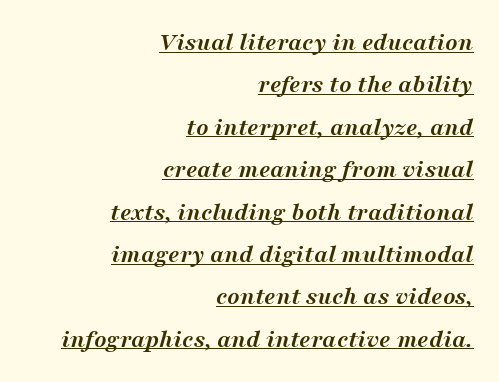
A dark, heavy texture on the line: the type is bold. Emphasis-style slanted type is in use. The sample's only ornament is a line tracing under the words. The designer left line spacing at the default. All the whitespace from short lines collects on the left.
